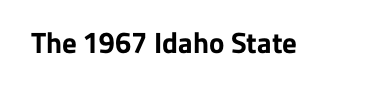
Q: Is the text bold? A: Yes.
Q: Is the text italic (slanted)? A: No, it is upright.
Q: Is the typeface a serif or a sans-serif typeface? A: Sans-serif.
Q: Is the text underlined? A: No.
Q: Is the spacing between letters normal or unusually wide? A: Normal.
Q: Width (condensed, normal, or wide)? A: Normal.
Q: Stroke contrast? A: Low.
Q: x-height? A: Medium.
Q: Monospaced? A: No.
